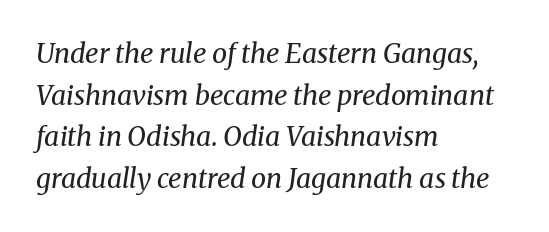
The image shows 27 px text type, italic (leaning right); set left-aligned, normal line spacing (1.54x), normal letter spacing, not underlined.
